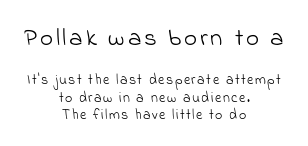
{"bold": "no", "underline": "no", "align": "center", "line_spacing_ratio": 1.22, "larger_block": "first", "size_ratio": 1.79, "glyph_px": 25}
